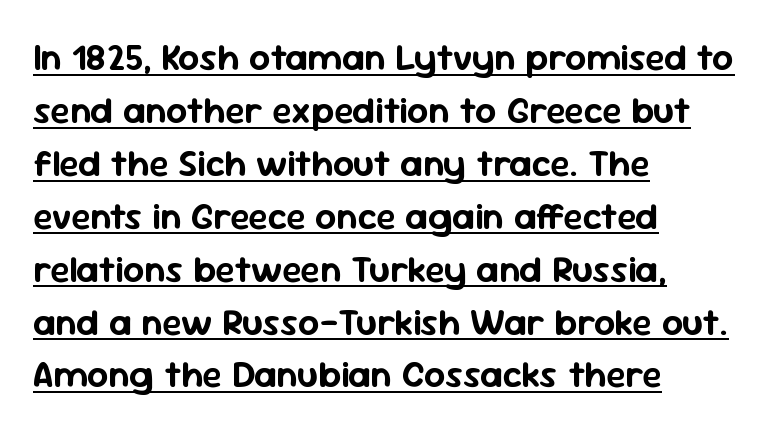
{"serif": "no", "italic": "no", "width": "normal", "stroke_contrast": "low", "x_height": "medium", "monospaced": "no", "underline": "yes", "align": "left", "line_spacing": "normal", "line_spacing_ratio": 1.43, "letter_spacing": "normal", "letter_spacing_em": 0.0, "glyph_px": 37}
